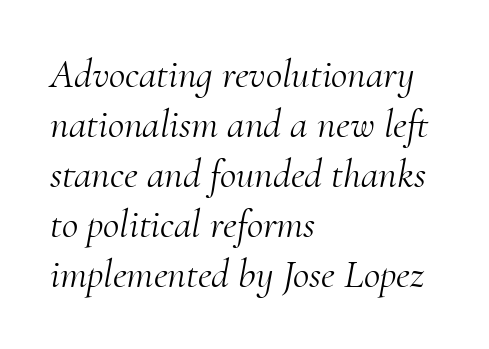
Q: Is the text bold? A: No.
Q: Is the text italic (slanted)? A: Yes, it leans right by about 10 degrees.
Q: Is the typeface a serif or a sans-serif typeface? A: Serif.
Q: Is the text underlined? A: No.
Q: How is the paragraph aligned? A: Left-aligned.
Q: Is the spacing between letters normal or unusually wide? A: Normal.
Q: Is the spacing between lines tight, normal or loose? A: Normal.
Q: Width (condensed, normal, or wide)? A: Normal.
Q: Stroke contrast? A: Medium.
Q: x-height? A: Small.
Q: Monospaced? A: No.
